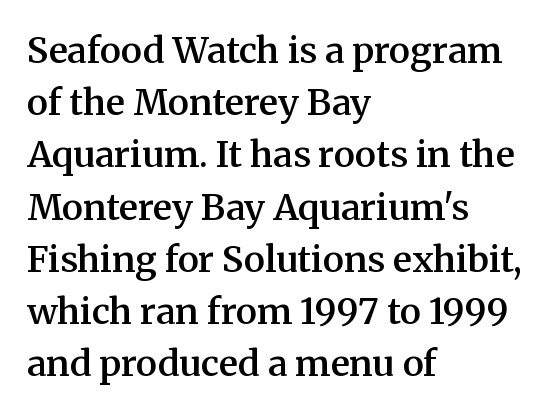
This rendering employs a face with finishing strokes, i.e., a serif. The letters stand upright; this is a roman face. Line beginnings align vertically; line endings do not. Note the varied advance widths — an 'i' is clearly narrower than an 'm'. The characters look somewhat weighty, a semibold short of true bold.
